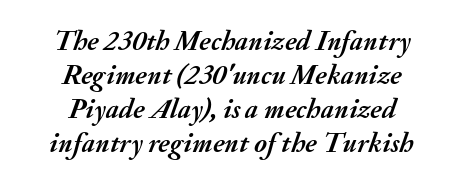
Q: Is the text bold? A: Yes.
Q: Is the text italic (slanted)? A: Yes, it leans right by about 20 degrees.
Q: Is the text underlined? A: No.
Q: How is the paragraph aligned? A: Centered.
Q: Is the spacing between letters normal or unusually wide? A: Normal.
Q: Width (condensed, normal, or wide)? A: Normal.
Q: Stroke contrast? A: Medium.
Q: x-height? A: Small.
Q: Monospaced? A: No.
